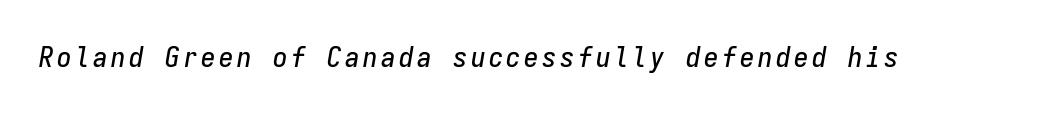
The foot of each line stays bare and open. Fixed-width glyphs throughout — classic coding-font behaviour. Designer's note — italics engaged.
